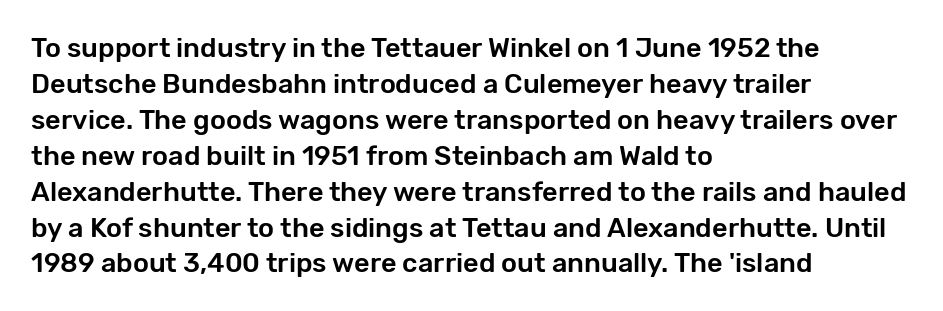
The image shows 27 px text type, upright; set left-aligned, normal line spacing (1.33x), normal letter spacing, not underlined.
